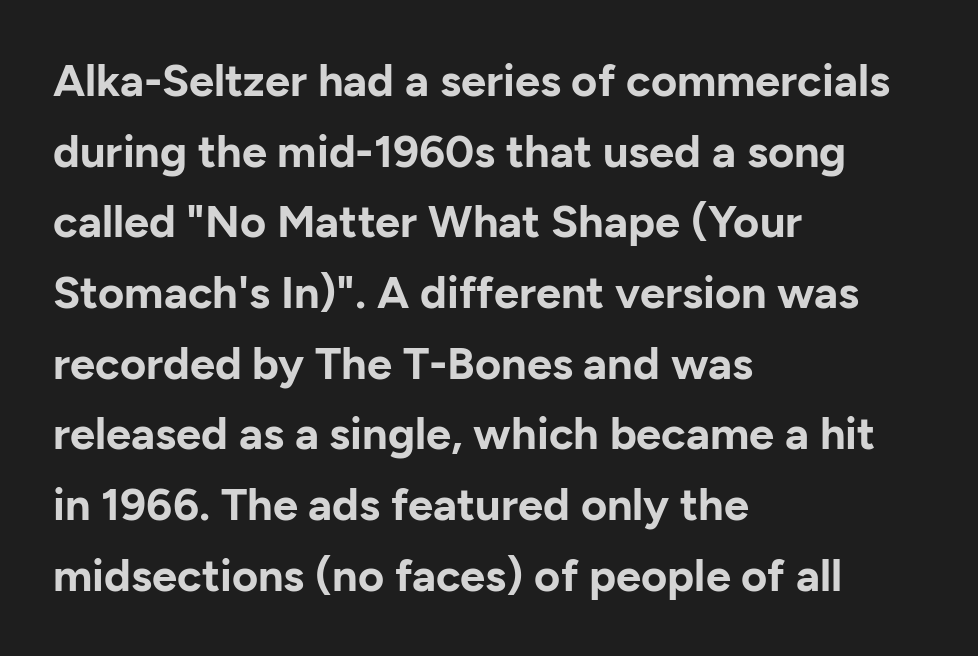
The image shows 45 px bold sans-serif type, upright; set left-aligned, normal line spacing (1.57x), normal letter spacing, not underlined; low stroke contrast and a medium x-height.
